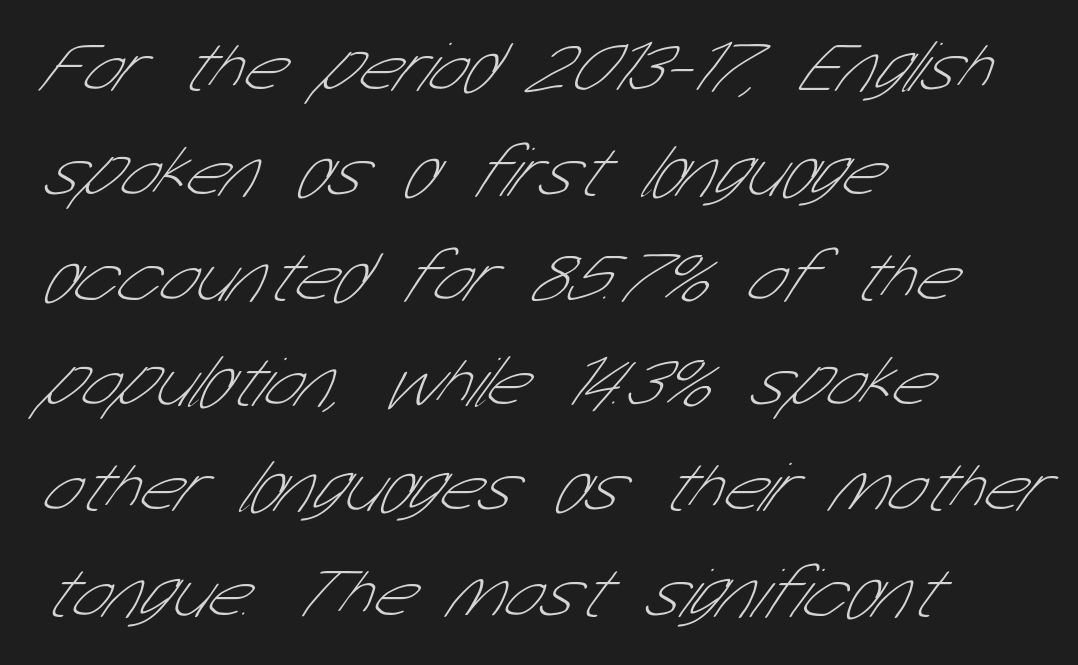
{"serif": "no", "bold": "no", "weight": "thin", "width": "condensed", "stroke_contrast": "low", "x_height": "medium", "monospaced": "no", "underline": "no", "align": "left", "line_spacing": "normal", "line_spacing_ratio": 1.46, "letter_spacing": "normal", "letter_spacing_em": 0.0, "glyph_px": 72}
